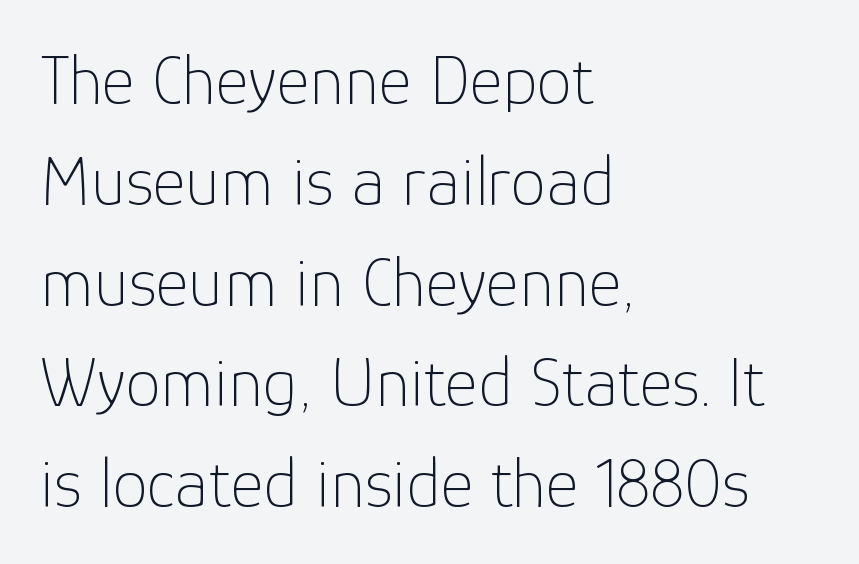
This rendering uses left alignment, leaving the right contour irregular. Heft: none added — not bold. The gaps between neighbouring characters are ordinary and unremarkable. This sample has the flowing, uneven cadence of proportional lettering. Observe the absence of serifs on each vertical stroke in this sample. Italic: no, the glyphs are upright roman.
